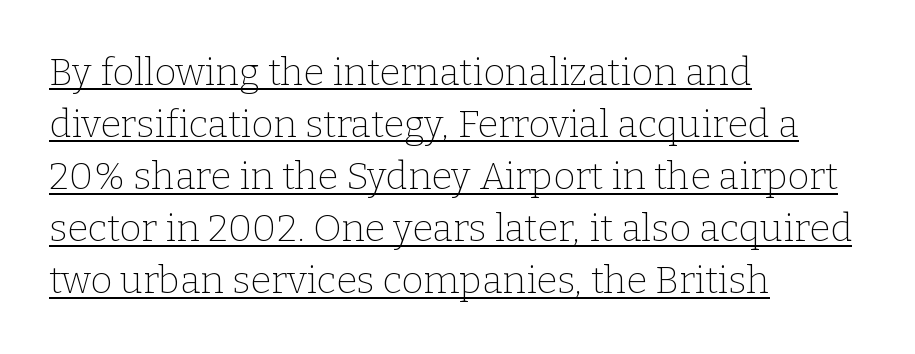
Q: Is the text bold? A: No.
Q: Is the text italic (slanted)? A: No, it is upright.
Q: Is the typeface a serif or a sans-serif typeface? A: Serif.
Q: Is the text underlined? A: Yes.
Q: How is the paragraph aligned? A: Left-aligned.
Q: Is the spacing between letters normal or unusually wide? A: Normal.
Q: Is the spacing between lines tight, normal or loose? A: Normal.
Q: Width (condensed, normal, or wide)? A: Normal.
Q: Stroke contrast? A: Low.
Q: x-height? A: Medium.
Q: Monospaced? A: No.
